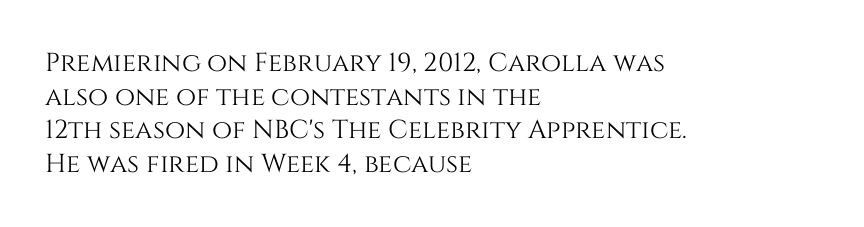
Q: Is the text italic (slanted)? A: No, it is upright.
Q: Is the text underlined? A: No.
Q: How is the paragraph aligned? A: Left-aligned.
Q: Is the spacing between letters normal or unusually wide? A: Normal.
Q: Is the spacing between lines tight, normal or loose? A: Normal.
